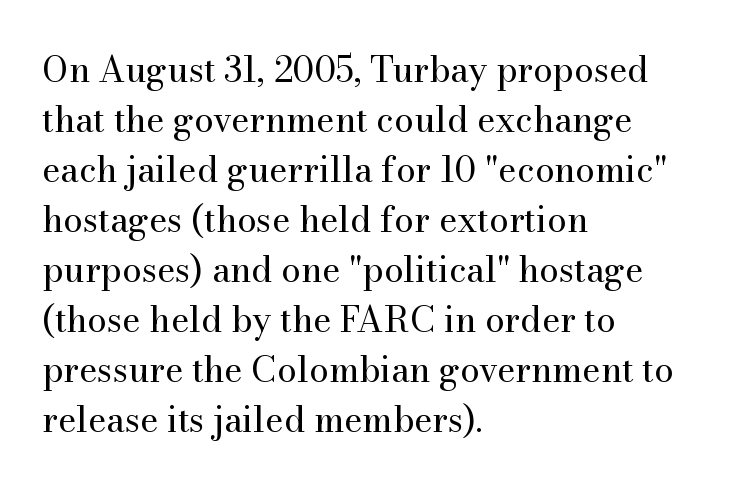
{"serif": "yes", "italic": "no", "bold": "no", "weight": "regular", "width": "normal", "stroke_contrast": "medium", "x_height": "small", "monospaced": "no", "underline": "no", "align": "left", "line_spacing": "normal", "line_spacing_ratio": 1.43, "letter_spacing": "normal", "letter_spacing_em": 0.0, "glyph_px": 35}
